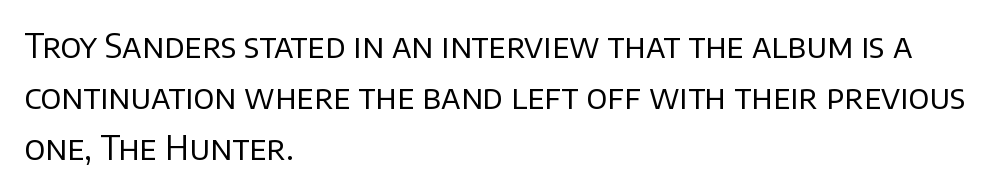
Q: Is the text bold? A: No.
Q: Is the text italic (slanted)? A: No, it is upright.
Q: Is the typeface a serif or a sans-serif typeface? A: Sans-serif.
Q: Is the text underlined? A: No.
Q: How is the paragraph aligned? A: Left-aligned.
Q: Is the spacing between letters normal or unusually wide? A: Normal.
Q: Is the spacing between lines tight, normal or loose? A: Normal.
Q: Width (condensed, normal, or wide)? A: Normal.
Q: Stroke contrast? A: Low.
Q: x-height? A: Large.
Q: Monospaced? A: No.
